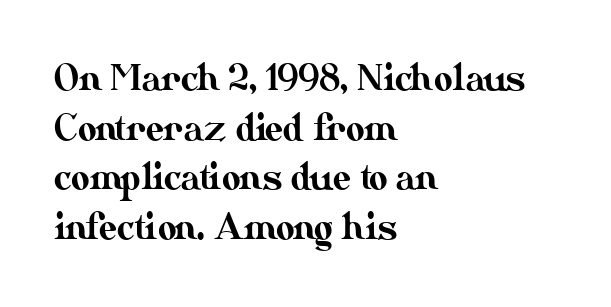
The image shows 36 px text type, upright; set left-aligned, normal line spacing (1.38x), normal letter spacing, not underlined; medium stroke contrast and a small x-height.
